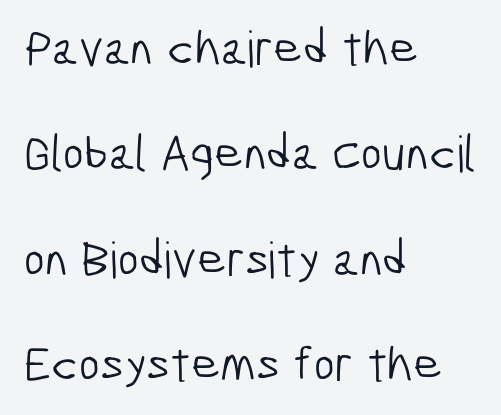
Q: Is the text bold? A: No.
Q: Is the typeface a serif or a sans-serif typeface? A: Sans-serif.
Q: Is the text underlined? A: No.
Q: How is the paragraph aligned? A: Left-aligned.
Q: Is the spacing between letters normal or unusually wide? A: Normal.
Q: Is the spacing between lines tight, normal or loose? A: Loose.
Q: Width (condensed, normal, or wide)? A: Condensed.
Q: Stroke contrast? A: Low.
Q: x-height? A: Medium.
Q: Monospaced? A: No.
